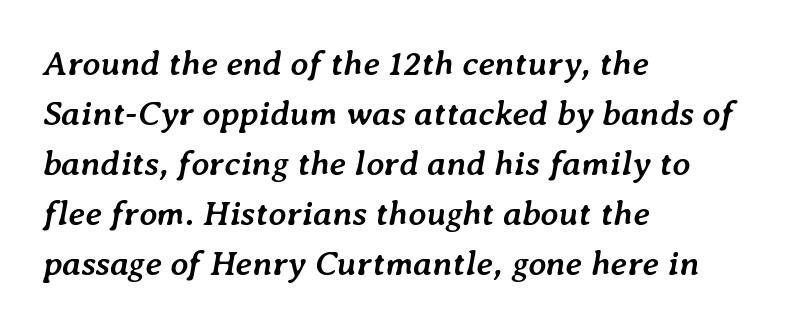
Q: Is the text bold? A: Yes.
Q: Is the text italic (slanted)? A: Yes, it leans right by about 7 degrees.
Q: Is the text underlined? A: No.
Q: How is the paragraph aligned? A: Left-aligned.
Q: Is the spacing between letters normal or unusually wide? A: Normal.
Q: Is the spacing between lines tight, normal or loose? A: Normal.
Q: Width (condensed, normal, or wide)? A: Normal.
Q: Stroke contrast? A: Low.
Q: x-height? A: Medium.
Q: Monospaced? A: No.
